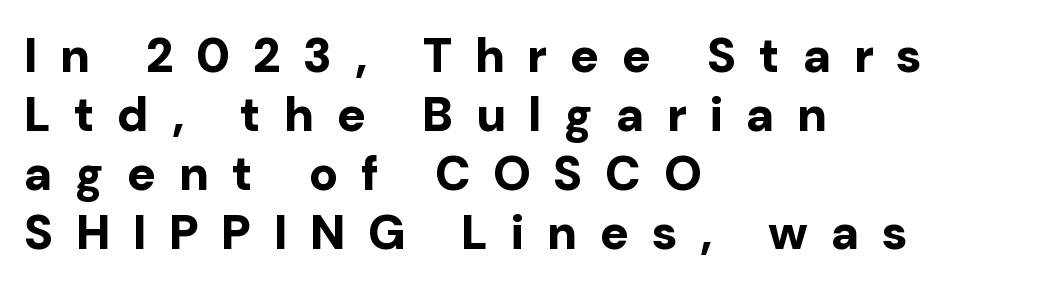
{"serif": "no", "italic": "no", "bold": "yes", "weight": "bold", "width": "normal", "stroke_contrast": "low", "x_height": "medium", "monospaced": "no", "underline": "no", "align": "left", "line_spacing_ratio": 1.23, "letter_spacing": "wide", "letter_spacing_em": 0.47, "glyph_px": 48}
